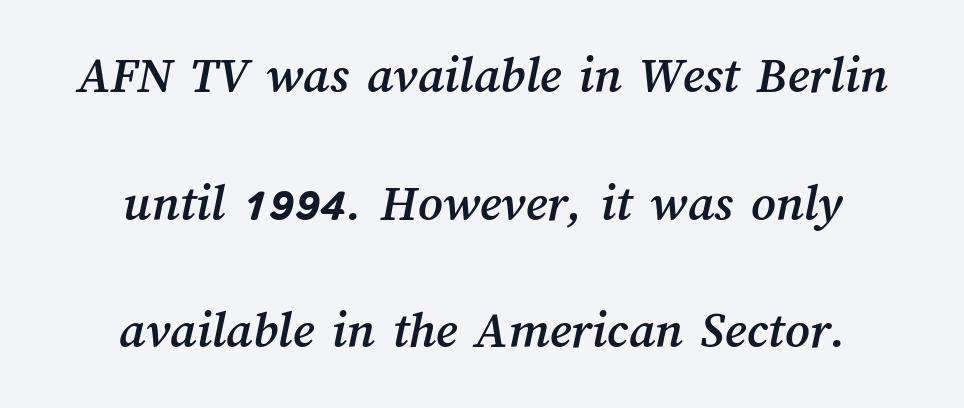
{"width": "normal", "stroke_contrast": "medium", "x_height": "medium", "monospaced": "no", "underline": "no", "align": "center", "line_spacing": "loose", "line_spacing_ratio": 2.41, "letter_spacing": "normal", "letter_spacing_em": 0.0, "glyph_px": 53}
